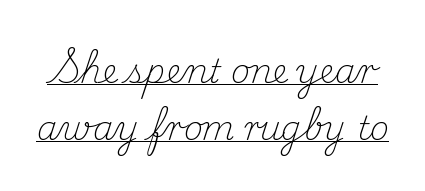
You could call the tracking neutral — neither tight nor loose. This is underlined copy, the kind a proofreader might mark for attention. The text was rendered using a seriffed face with decorative stroke endings.
